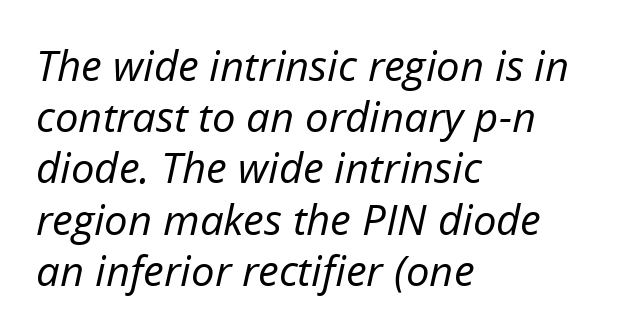
Q: Is the text bold? A: No.
Q: Is the text italic (slanted)? A: Yes, it leans right by about 12 degrees.
Q: Is the text underlined? A: No.
Q: How is the paragraph aligned? A: Left-aligned.
Q: Is the spacing between letters normal or unusually wide? A: Normal.
Q: Width (condensed, normal, or wide)? A: Normal.
Q: Stroke contrast? A: Low.
Q: x-height? A: Medium.
Q: Monospaced? A: No.
